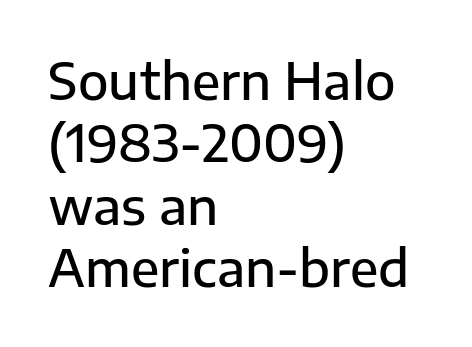
The image shows 50 px semibold sans-serif type, upright; set left-aligned, normal line spacing (1.25x), normal letter spacing, not underlined; low stroke contrast and a medium x-height.
